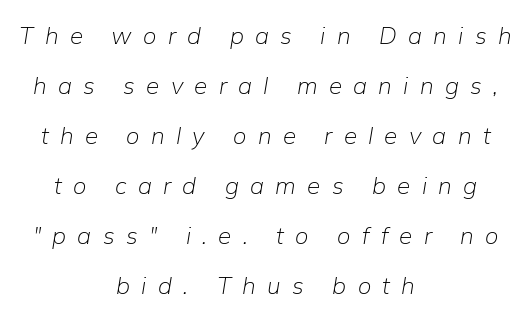
Q: Is the text bold? A: No.
Q: Is the text italic (slanted)? A: Yes, it leans right by about 9 degrees.
Q: Is the text underlined? A: No.
Q: How is the paragraph aligned? A: Centered.
Q: Is the spacing between letters normal or unusually wide? A: Unusually wide.
Q: Is the spacing between lines tight, normal or loose? A: Loose.
